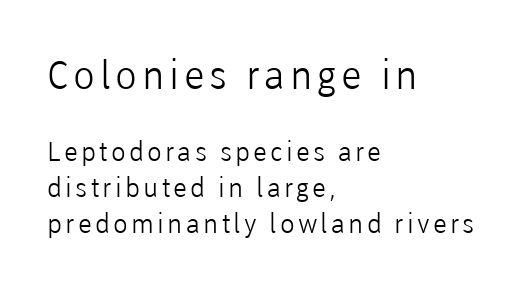
{"serif": "no", "italic": "no", "bold": "no", "weight": "light", "width": "normal", "stroke_contrast": "low", "x_height": "medium", "monospaced": "no", "underline": "no", "align": "left", "line_spacing": "normal", "line_spacing_ratio": 1.33, "larger_block": "first", "size_ratio": 1.48, "glyph_px": 40}
